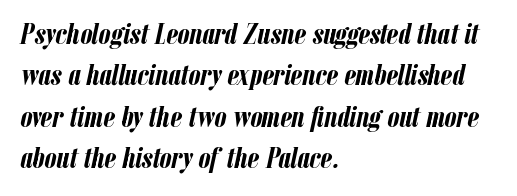
The area under the type is left untouched. Here the designer chose a conventional face with non-uniform glyph widths. This sample is left-justified, so line endings fall wherever the words run out. Italic: yes, the glyphs are oblique. I'd describe the lettering as bold — thick and assertive.
